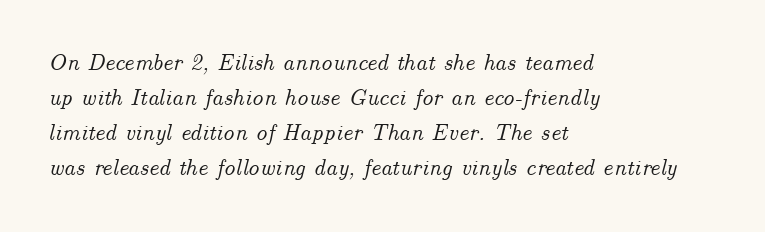
{"italic": "yes", "lean": "right", "slant_degrees": 14, "underline": "no", "align": "left", "line_spacing": "normal", "line_spacing_ratio": 1.52, "letter_spacing": "normal", "letter_spacing_em": 0.0, "glyph_px": 23}
